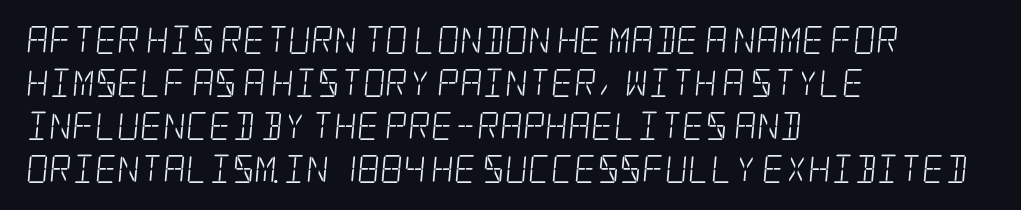
Little horizontal feet cap the strokes, marking this as serif type. Descender tails drop into unmarked territory. Glyph-to-glyph distance matches everyday printed text. Does the copy run flush right? No — it runs flush left. Notice how descenders clear the ascenders below comfortably — that's standard leading. Is the stroke heavy? The answer is a plain regular-or-lighter.
